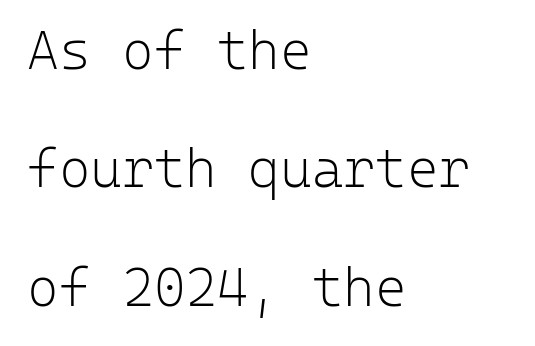
{"serif": "no", "italic": "no", "bold": "no", "weight": "light", "width": "normal", "stroke_contrast": "low", "x_height": "medium", "monospaced": "yes", "underline": "no", "align": "left", "line_spacing": "loose", "line_spacing_ratio": 2.19, "letter_spacing": "normal", "letter_spacing_em": 0.0, "glyph_px": 54}
